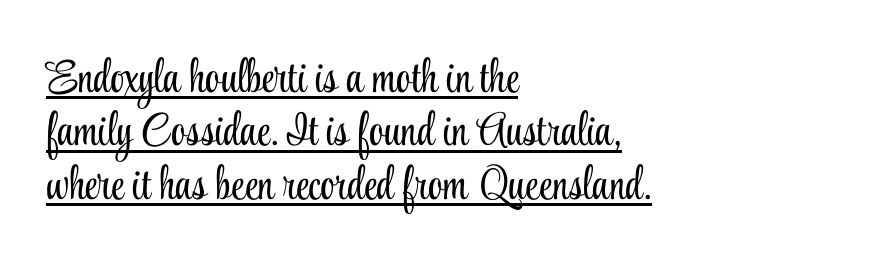
Reading down the block, your eye returns to a fixed left position each line. The rendering uses the underline text-decoration. Stroke terminals: seriffed.
